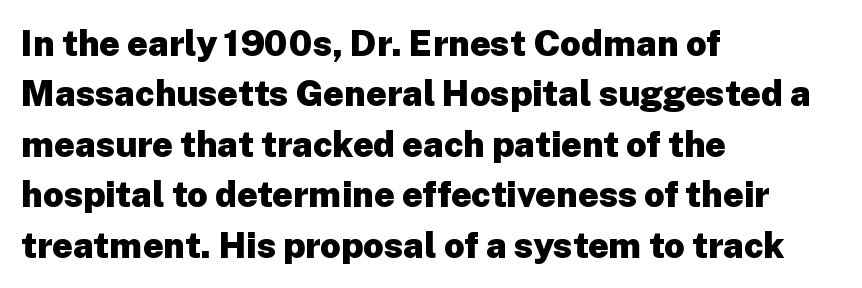
The image shows 36 px heavy sans-serif type, upright; set left-aligned, normal line spacing (1.4x), normal letter spacing, not underlined; low stroke contrast and a medium x-height.
